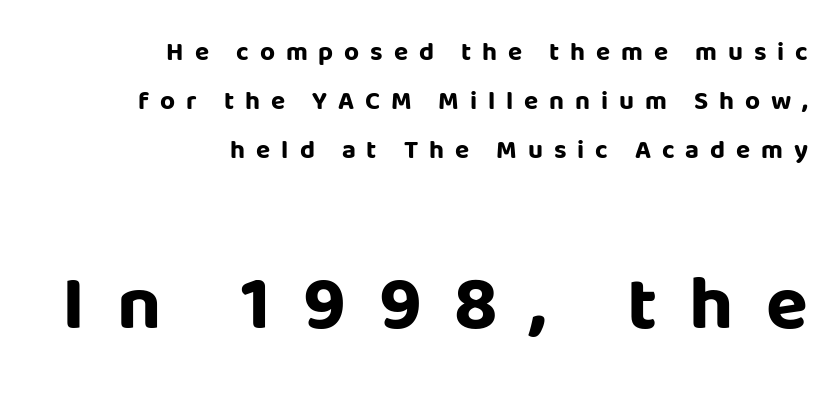
{"serif": "no", "italic": "no", "bold": "yes", "weight": "bold", "width": "normal", "stroke_contrast": "low", "x_height": "large", "monospaced": "no", "underline": "no", "align": "right", "line_spacing_ratio": 1.89, "letter_spacing": "wide", "letter_spacing_em": 0.42, "larger_block": "second", "size_ratio": 2.96, "glyph_px": 77}
